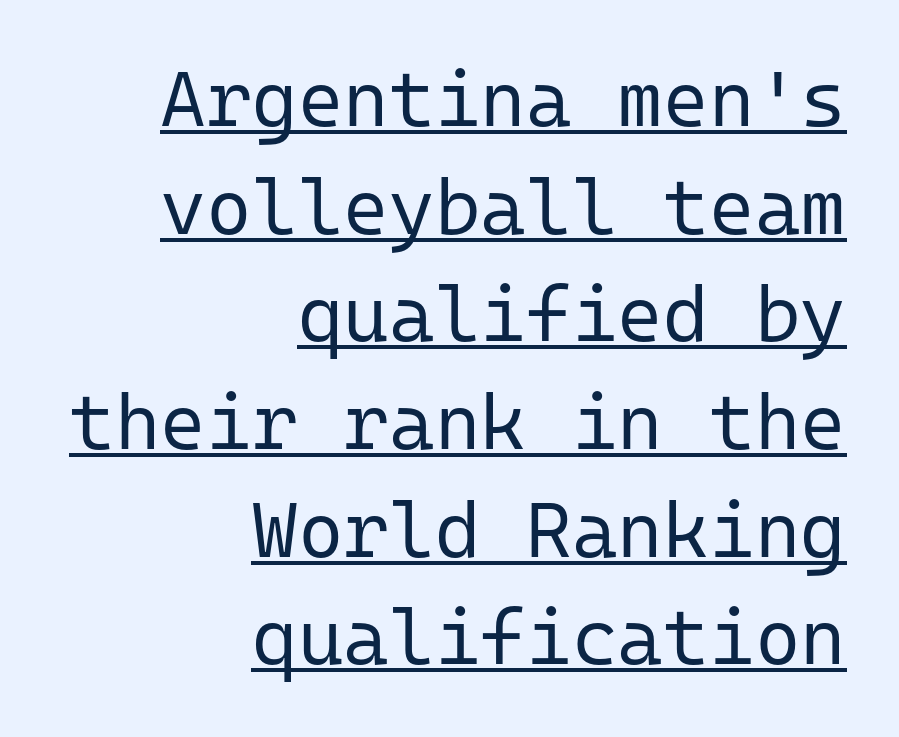
Q: Is the text bold? A: No.
Q: Is the text italic (slanted)? A: No, it is upright.
Q: Is the typeface a serif or a sans-serif typeface? A: Sans-serif.
Q: Is the text underlined? A: Yes.
Q: How is the paragraph aligned? A: Right-aligned.
Q: Is the spacing between letters normal or unusually wide? A: Normal.
Q: Is the spacing between lines tight, normal or loose? A: Normal.
Q: Width (condensed, normal, or wide)? A: Normal.
Q: Stroke contrast? A: Low.
Q: x-height? A: Medium.
Q: Monospaced? A: Yes.
